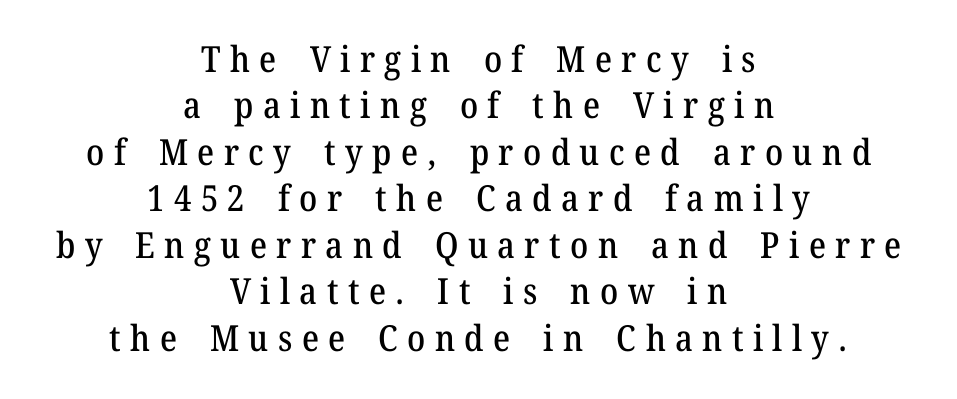
The image shows 36 px serif type, upright; set centered, normal line spacing (1.29x), unusually wide letter spacing (+0.26 em), not underlined; medium stroke contrast and a medium x-height.
